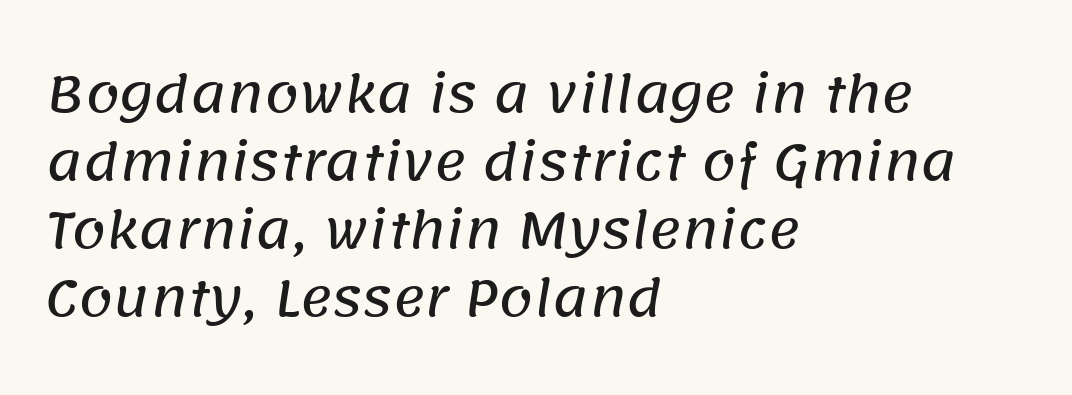
{"serif": "no", "width": "normal", "stroke_contrast": "low", "x_height": "large", "monospaced": "no", "underline": "no", "align": "left", "line_spacing": "normal", "line_spacing_ratio": 1.39, "letter_spacing": "normal", "letter_spacing_em": 0.0, "glyph_px": 49}
